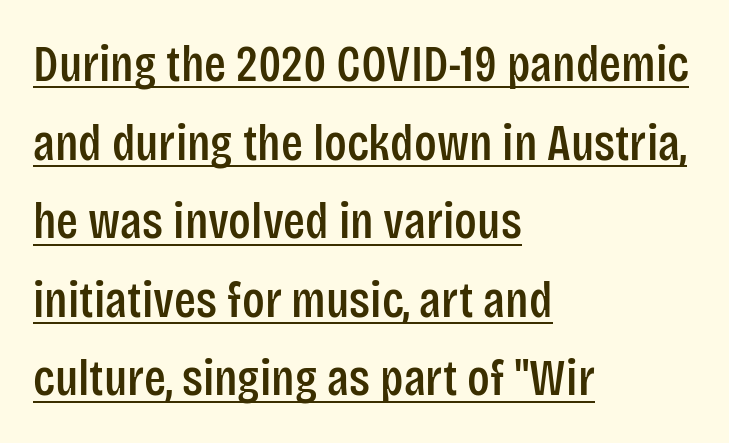
Q: Is the text italic (slanted)? A: No, it is upright.
Q: Is the typeface a serif or a sans-serif typeface? A: Sans-serif.
Q: Is the text underlined? A: Yes.
Q: How is the paragraph aligned? A: Left-aligned.
Q: Is the spacing between letters normal or unusually wide? A: Normal.
Q: Is the spacing between lines tight, normal or loose? A: Normal.
Q: Width (condensed, normal, or wide)? A: Condensed.
Q: Stroke contrast? A: Low.
Q: x-height? A: Large.
Q: Monospaced? A: No.
